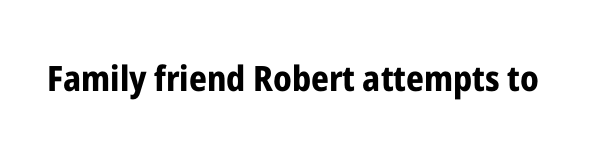
Q: Is the text bold? A: Yes.
Q: Is the text italic (slanted)? A: No, it is upright.
Q: Is the typeface a serif or a sans-serif typeface? A: Sans-serif.
Q: Is the text underlined? A: No.
Q: Is the spacing between letters normal or unusually wide? A: Normal.
Q: Width (condensed, normal, or wide)? A: Condensed.
Q: Stroke contrast? A: Low.
Q: x-height? A: Medium.
Q: Monospaced? A: No.
